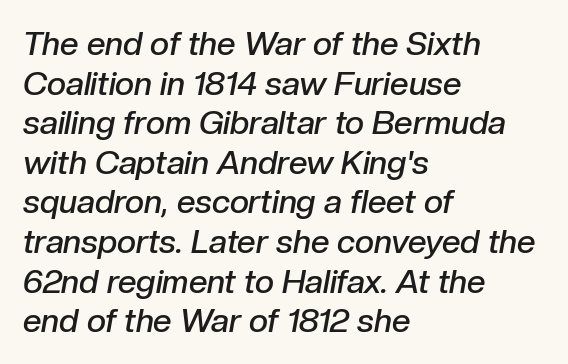
The image shows 33 px semibold type, italic (leaning right); set left-aligned, line spacing 1.2x, normal letter spacing, not underlined; low stroke contrast and a medium x-height.
